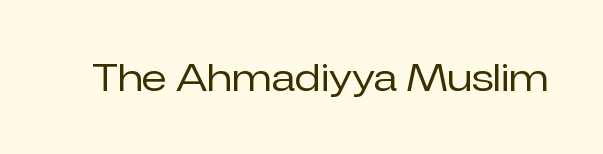
Font category for this specimen: sans-serif. On a weight scale, this lands at 450 or below. The line texture is even and compact thanks to regular tracking. Characters remain perfectly vertical along every line. Unmarked baselines from the first word to the last.
